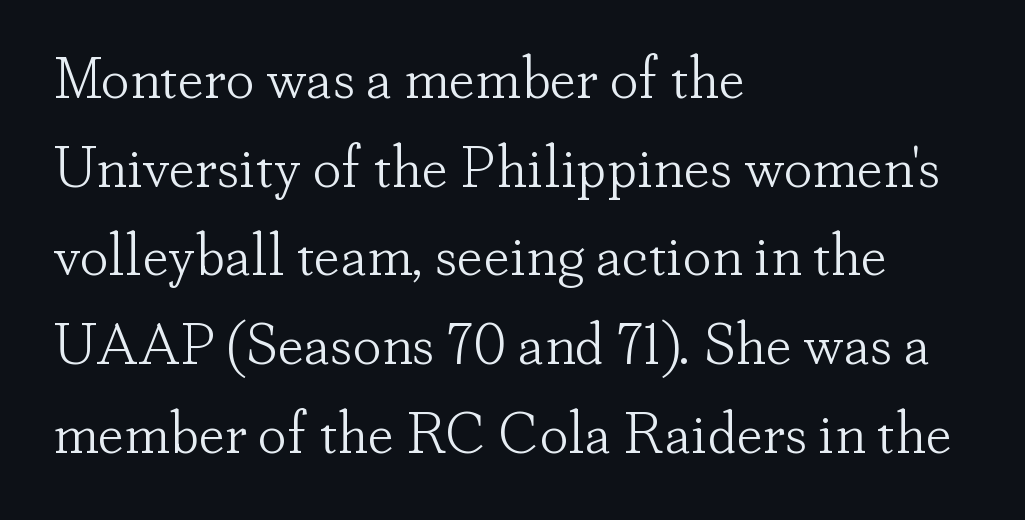
Style check: upright. Honestly, there is no underline to notice here at all. Spacing between characters is what you'd get straight out of the box. All the whitespace from short lines collects on the right. Spacing verdict: proportional, widths tailored to each character.
